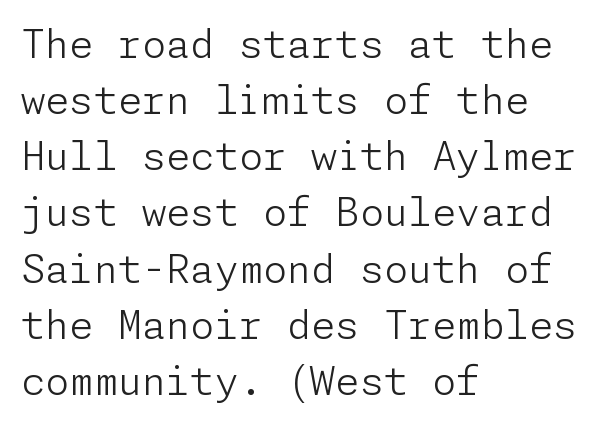
{"serif": "no", "italic": "no", "bold": "no", "weight": "light", "width": "normal", "stroke_contrast": "low", "x_height": "medium", "underline": "no", "align": "left", "line_spacing": "normal", "line_spacing_ratio": 1.44, "letter_spacing": "normal", "letter_spacing_em": 0.0, "glyph_px": 39}
